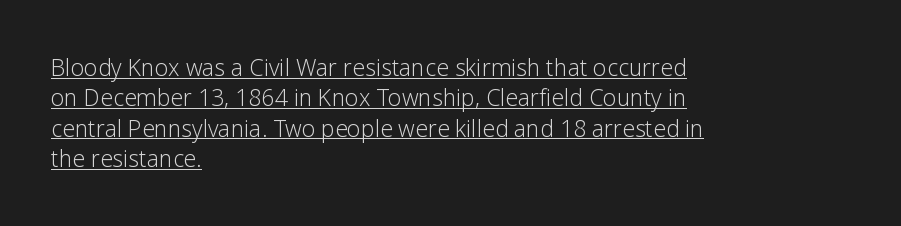
The image shows 23 px text type, upright; set left-aligned, normal line spacing (1.32x), normal letter spacing, underlined.
